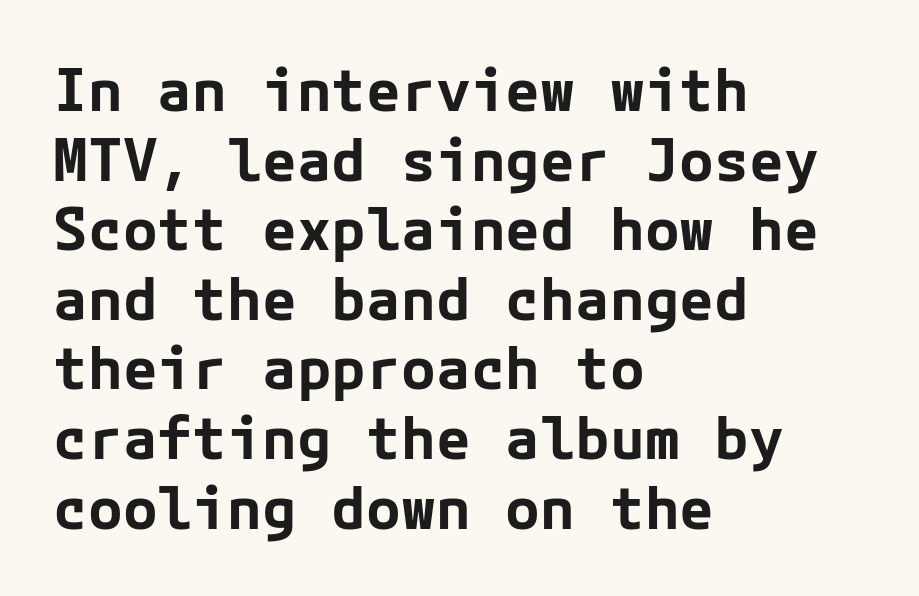
{"serif": "no", "italic": "no", "bold": "yes", "weight": "bold", "width": "normal", "stroke_contrast": "low", "x_height": "medium", "underline": "no", "align": "left", "line_spacing_ratio": 1.2, "letter_spacing": "normal", "letter_spacing_em": 0.0, "glyph_px": 58}
